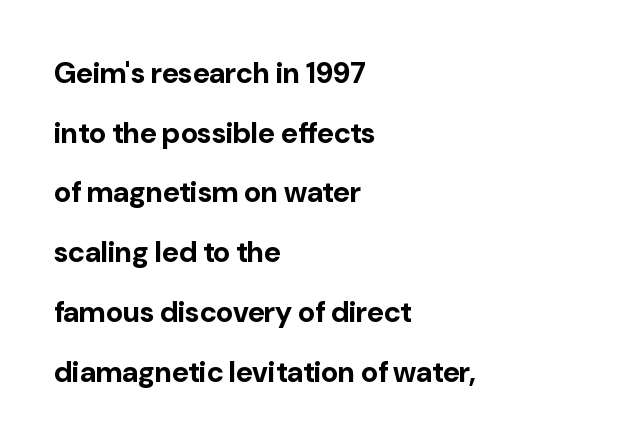
Q: Is the text bold? A: Yes.
Q: Is the text italic (slanted)? A: No, it is upright.
Q: Is the typeface a serif or a sans-serif typeface? A: Sans-serif.
Q: Is the text underlined? A: No.
Q: How is the paragraph aligned? A: Left-aligned.
Q: Is the spacing between letters normal or unusually wide? A: Normal.
Q: Is the spacing between lines tight, normal or loose? A: Loose.
Q: Width (condensed, normal, or wide)? A: Normal.
Q: Stroke contrast? A: Low.
Q: x-height? A: Medium.
Q: Monospaced? A: No.
